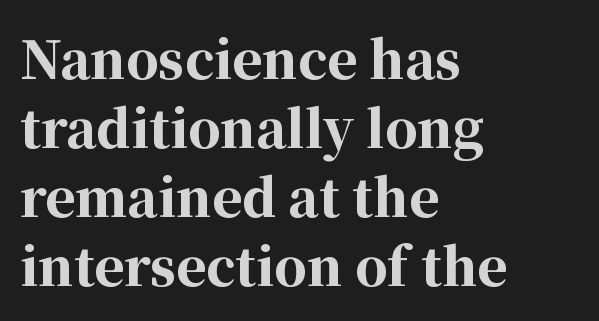
The image shows 51 px bold serif type, upright; set left-aligned, normal line spacing (1.35x), normal letter spacing, not underlined; high stroke contrast and a medium x-height.
